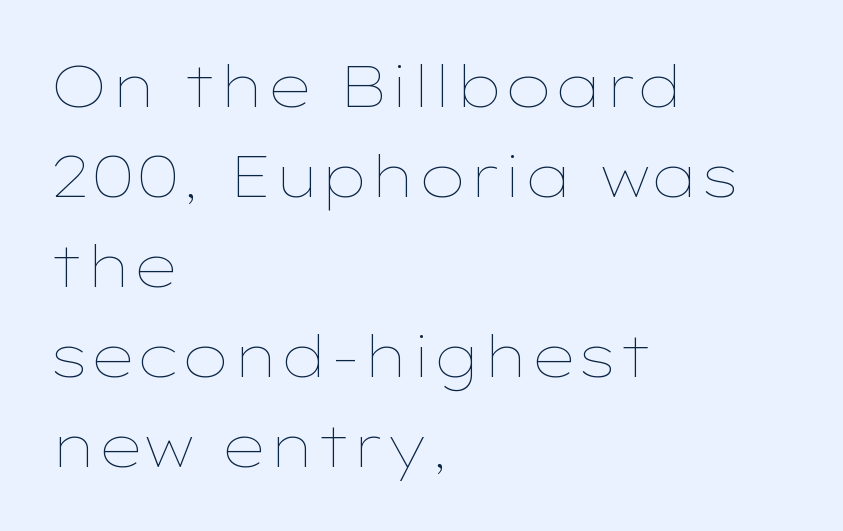
The image shows 58 px thin, wide type, upright; set left-aligned, normal line spacing (1.55x), normal letter spacing, not underlined; low stroke contrast and a medium x-height.
